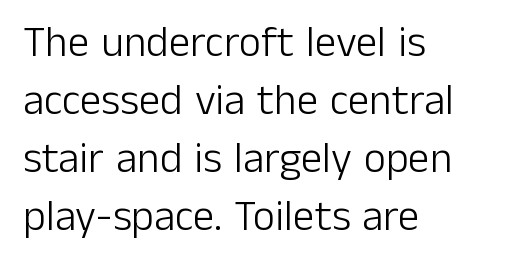
Q: Is the text bold? A: No.
Q: Is the text italic (slanted)? A: No, it is upright.
Q: Is the typeface a serif or a sans-serif typeface? A: Sans-serif.
Q: Is the text underlined? A: No.
Q: How is the paragraph aligned? A: Left-aligned.
Q: Is the spacing between letters normal or unusually wide? A: Normal.
Q: Is the spacing between lines tight, normal or loose? A: Normal.
Q: Width (condensed, normal, or wide)? A: Normal.
Q: Stroke contrast? A: Low.
Q: x-height? A: Medium.
Q: Monospaced? A: No.
